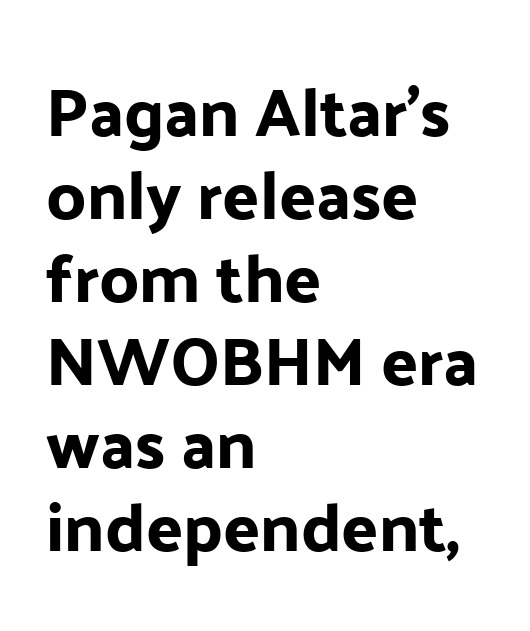
Letter spacing: default. Unlike a traditional serif, this face leaves its strokes unadorned. Tall strokes in this sample are plumb rather than angled. The passage shown is not underscored anywhere.
